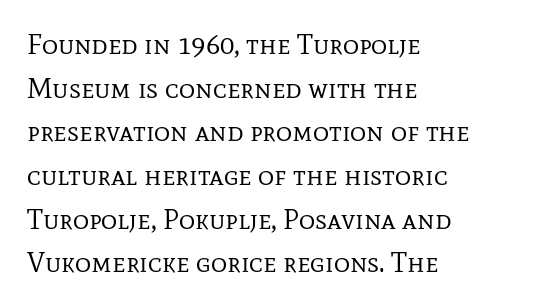
This is roman type, the default non-slanted kind. The passage shown is not underscored anywhere. Notice how the passage keeps a crisp vertical edge on the left only. The lines sit at an ordinary, default distance from one another. Classification — serif. Is this a fixed-width face? No — the glyphs have proportional, varying widths.
